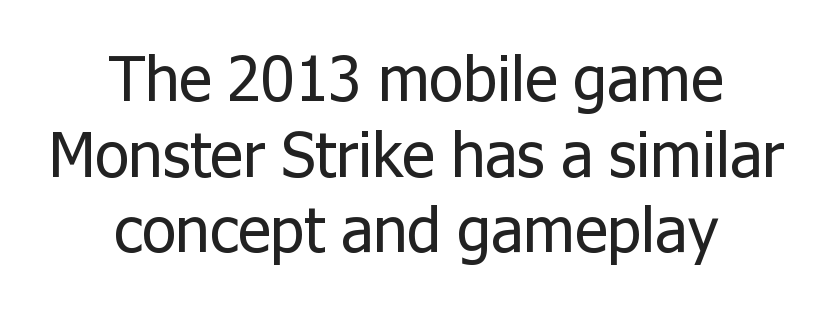
The image shows 63 px regular-weight sans-serif type, upright; set centered, line spacing 1.2x, normal letter spacing, not underlined; low stroke contrast and a medium x-height.
